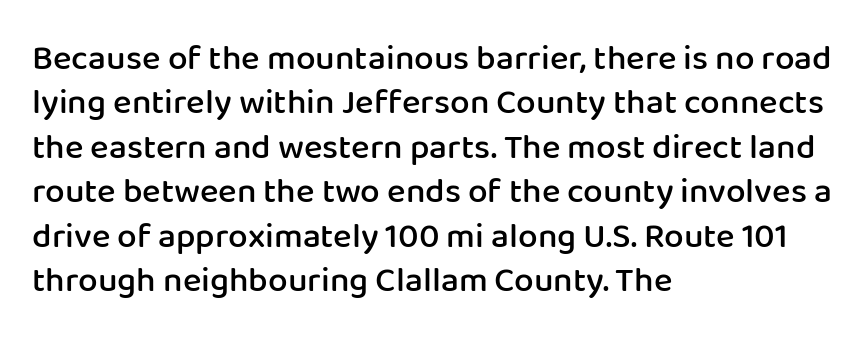
Q: Is the text bold? A: Semi-bold.
Q: Is the text italic (slanted)? A: No, it is upright.
Q: Is the typeface a serif or a sans-serif typeface? A: Sans-serif.
Q: Is the text underlined? A: No.
Q: How is the paragraph aligned? A: Left-aligned.
Q: Is the spacing between letters normal or unusually wide? A: Normal.
Q: Is the spacing between lines tight, normal or loose? A: Normal.
Q: Width (condensed, normal, or wide)? A: Normal.
Q: Stroke contrast? A: Low.
Q: x-height? A: Medium.
Q: Monospaced? A: No.
